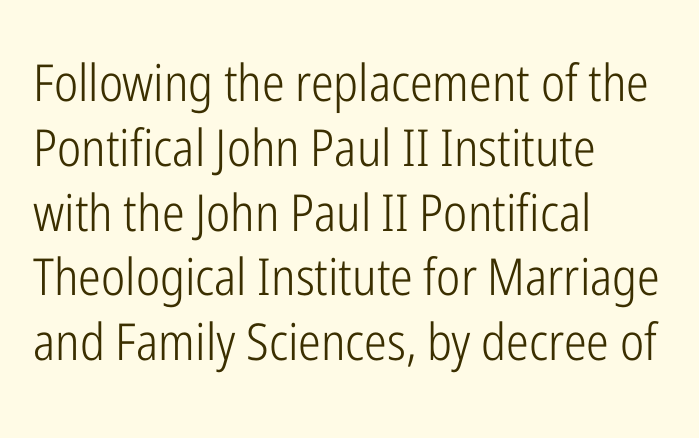
The image shows 51 px light, condensed sans-serif type, upright; set left-aligned, normal line spacing (1.27x), normal letter spacing, not underlined; low stroke contrast and a medium x-height.
